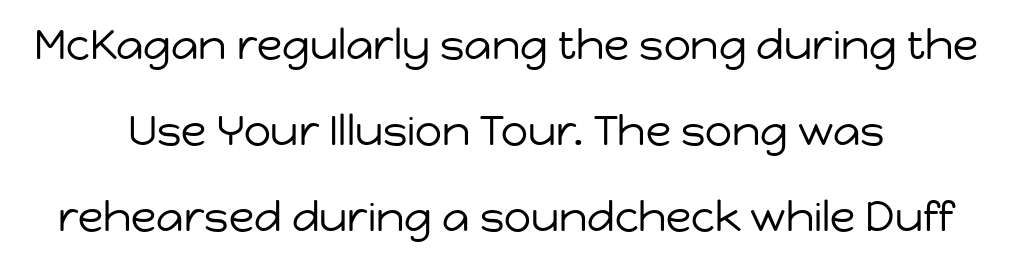
{"serif": "no", "italic": "no", "bold": "no", "weight": "regular", "width": "normal", "stroke_contrast": "low", "x_height": "medium", "monospaced": "no", "underline": "no", "align": "center", "line_spacing": "loose", "line_spacing_ratio": 2.05, "letter_spacing": "normal", "letter_spacing_em": 0.0, "glyph_px": 42}
